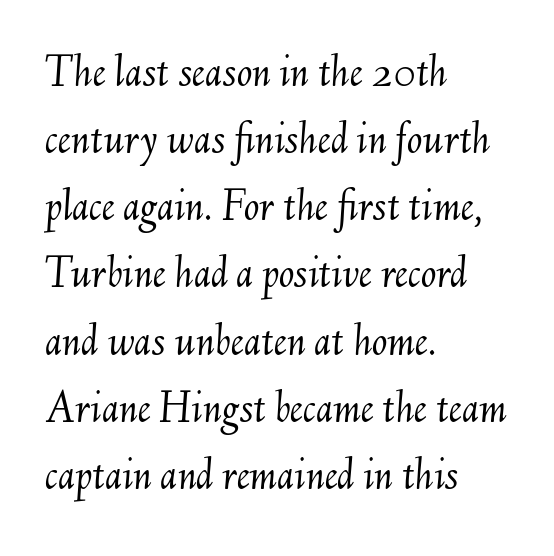
Q: Is the text bold? A: No.
Q: Is the text italic (slanted)? A: Yes, it leans right by about 6 degrees.
Q: Is the text underlined? A: No.
Q: How is the paragraph aligned? A: Left-aligned.
Q: Is the spacing between letters normal or unusually wide? A: Normal.
Q: Is the spacing between lines tight, normal or loose? A: Normal.
Q: Width (condensed, normal, or wide)? A: Normal.
Q: Stroke contrast? A: Medium.
Q: x-height? A: Small.
Q: Monospaced? A: No.
